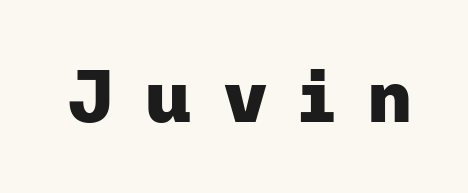
The image shows 73 px heavy sans-serif type, upright; set unusually wide letter spacing (+0.41 em), not underlined; low stroke contrast and a medium x-height.
